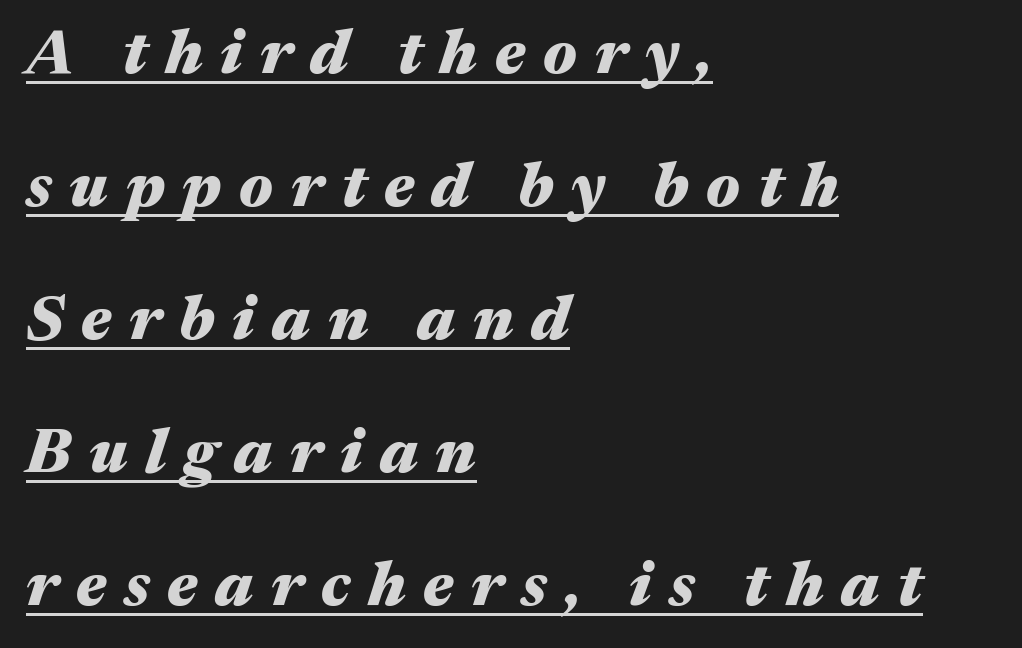
As a designer I'd log this as weight 700, bold. Honestly, the underline is the first thing you notice here. Varying glyph widths throughout — classic text-font behaviour. How are the letters spaced? Widely, with obvious added tracking.
